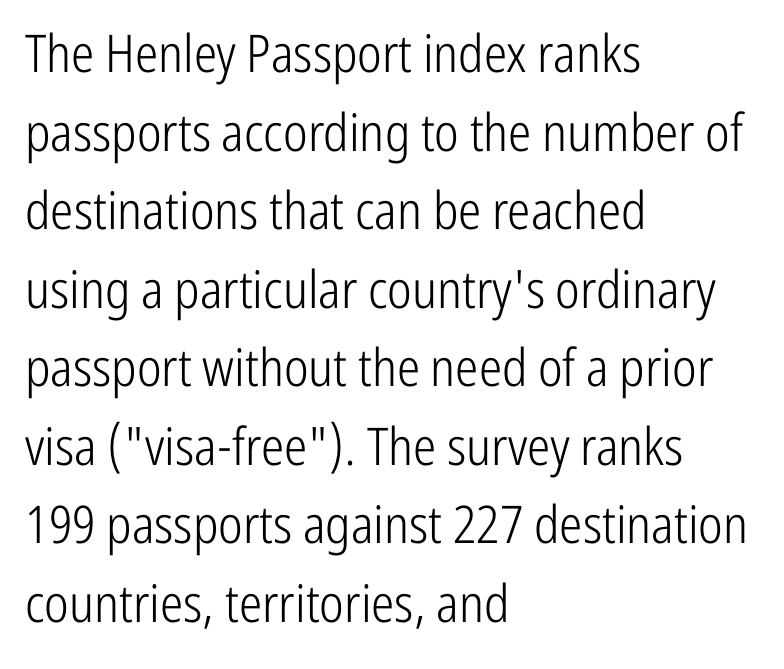
{"serif": "no", "italic": "no", "bold": "no", "weight": "light", "width": "condensed", "stroke_contrast": "low", "x_height": "medium", "monospaced": "no", "underline": "no", "align": "left", "line_spacing": "normal", "line_spacing_ratio": 1.51, "letter_spacing": "normal", "letter_spacing_em": 0.0, "glyph_px": 52}
